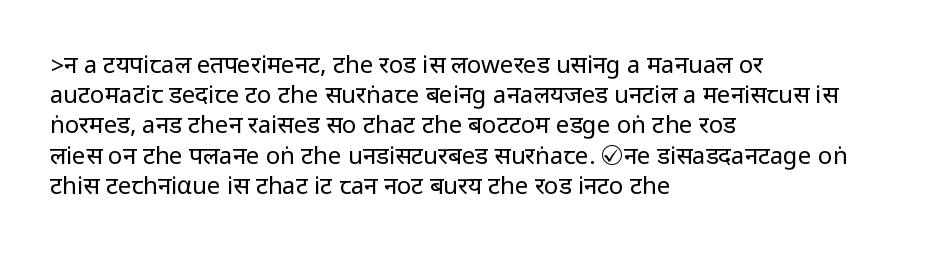
The weight would be labelled regular, book, light, or lighter still. Every stem runs plumb, perpendicular to the baseline. Descender tails drop into unmarked territory. One glance says typical: line gaps are just what's usual.
